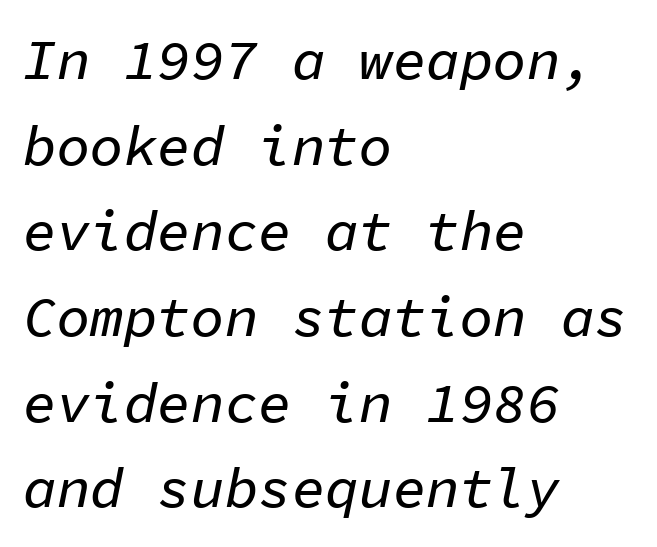
The image shows 56 px text type, italic (leaning right), monospaced; set left-aligned, normal line spacing (1.53x), normal letter spacing, not underlined; low stroke contrast and a medium x-height.
